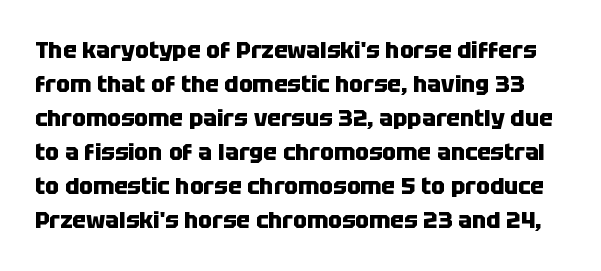
The image shows 23 px bold type, upright; set normal line spacing (1.48x), normal letter spacing, not underlined.
